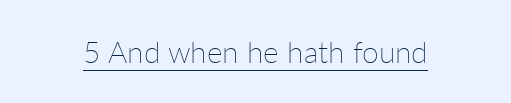
The image shows 30 px thin type, upright; set normal letter spacing, underlined; low stroke contrast and a medium x-height.
